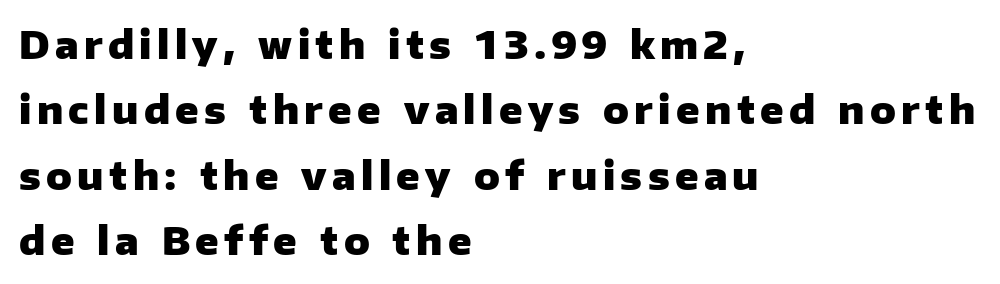
Q: Is the text bold? A: Yes.
Q: Is the text italic (slanted)? A: No, it is upright.
Q: Is the typeface a serif or a sans-serif typeface? A: Sans-serif.
Q: Is the text underlined? A: No.
Q: How is the paragraph aligned? A: Left-aligned.
Q: Width (condensed, normal, or wide)? A: Normal.
Q: Stroke contrast? A: Low.
Q: x-height? A: Medium.
Q: Monospaced? A: No.
